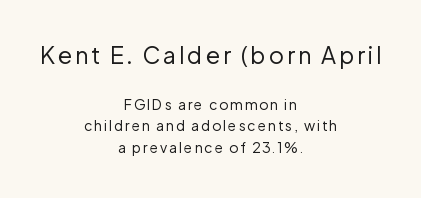
{"italic": "no", "bold": "no", "underline": "no", "align": "center", "line_spacing": "normal", "line_spacing_ratio": 1.57, "larger_block": "first", "size_ratio": 1.64, "glyph_px": 23}
